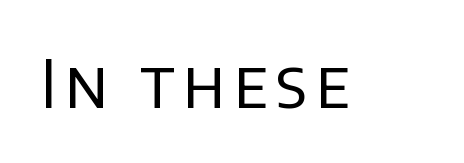
Q: Is the text bold? A: No.
Q: Is the text italic (slanted)? A: No, it is upright.
Q: Is the typeface a serif or a sans-serif typeface? A: Sans-serif.
Q: Is the text underlined? A: No.
Q: Width (condensed, normal, or wide)? A: Normal.
Q: Stroke contrast? A: Low.
Q: x-height? A: Large.
Q: Monospaced? A: No.
